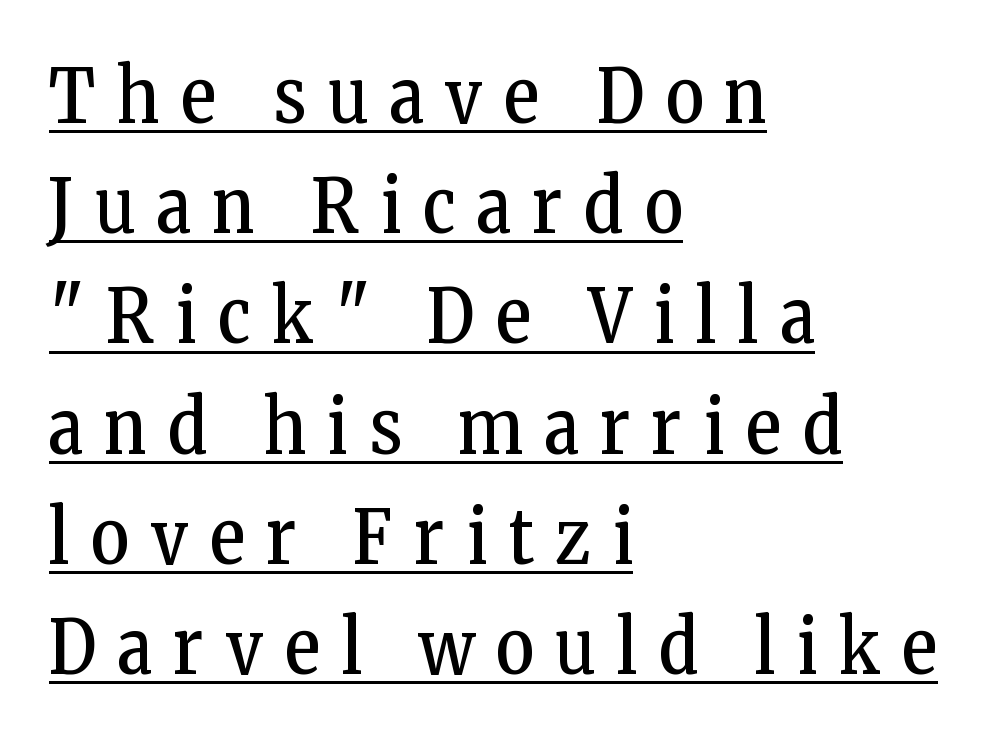
Q: Is the text bold? A: No.
Q: Is the text italic (slanted)? A: No, it is upright.
Q: Is the typeface a serif or a sans-serif typeface? A: Serif.
Q: Is the text underlined? A: Yes.
Q: How is the paragraph aligned? A: Left-aligned.
Q: Is the spacing between letters normal or unusually wide? A: Unusually wide.
Q: Is the spacing between lines tight, normal or loose? A: Normal.
Q: Width (condensed, normal, or wide)? A: Condensed.
Q: Stroke contrast? A: Low.
Q: x-height? A: Medium.
Q: Monospaced? A: No.
